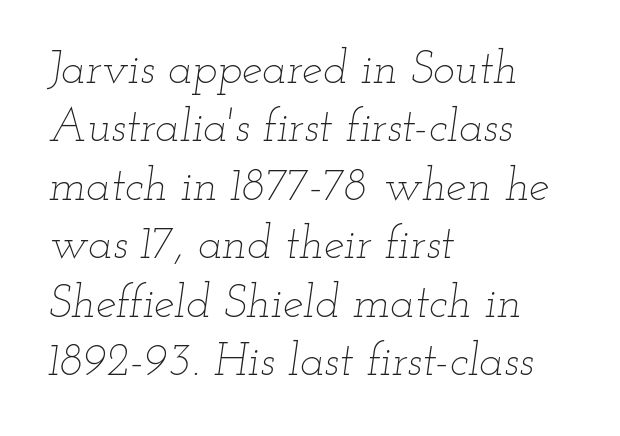
Q: Is the text bold? A: No.
Q: Is the text italic (slanted)? A: Yes, it leans right by about 12 degrees.
Q: Is the text underlined? A: No.
Q: How is the paragraph aligned? A: Left-aligned.
Q: Is the spacing between letters normal or unusually wide? A: Normal.
Q: Is the spacing between lines tight, normal or loose? A: Normal.
Q: Width (condensed, normal, or wide)? A: Wide.
Q: Stroke contrast? A: Low.
Q: x-height? A: Small.
Q: Monospaced? A: No.
